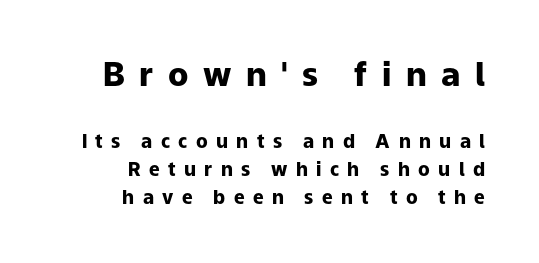
The image shows 33 px heavy sans-serif type, upright; set right-aligned, normal line spacing (1.47x), unusually wide letter spacing (+0.44 em), not underlined; the first (top) block is 1.74x larger; low stroke contrast and a medium x-height.
